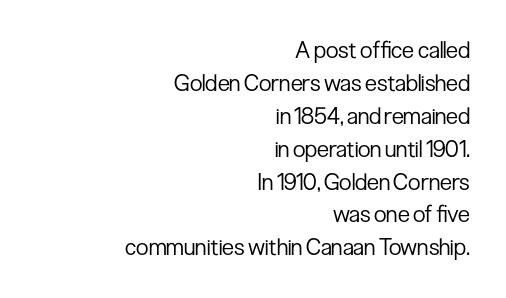
The image shows 23 px text type, upright; set right-aligned, normal line spacing (1.43x), normal letter spacing, not underlined.
